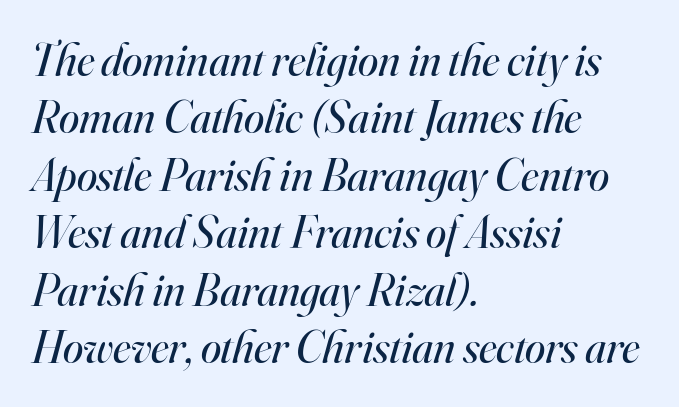
The designer left line spacing at the default. Caption: face not bold, strokes unweighted. To sum up the face: it has serifs. Is this a fixed-width face? No — the glyphs have proportional, varying widths. Where is the straight margin? On the left.
